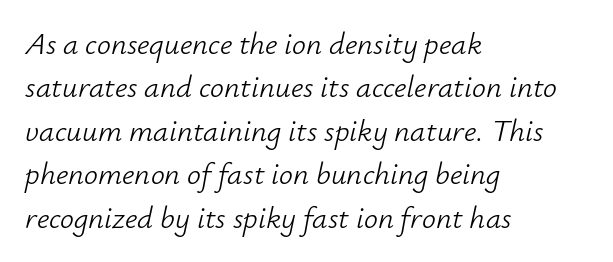
The face used here is proportionally spaced, like ordinary book or web type. These lines stack with their left ends in a neat column. The type is set solid horizontally, with unmodified tracking. Vertical spacing — default. Designer's note — italics engaged.
